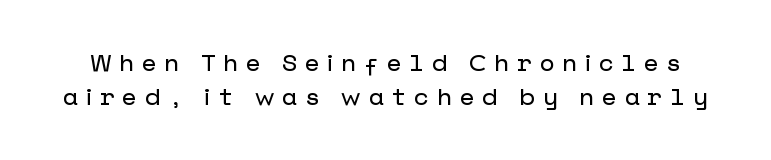
{"italic": "no", "underline": "no", "line_spacing": "normal", "line_spacing_ratio": 1.41, "letter_spacing": "wide", "letter_spacing_em": 0.33, "glyph_px": 24}
